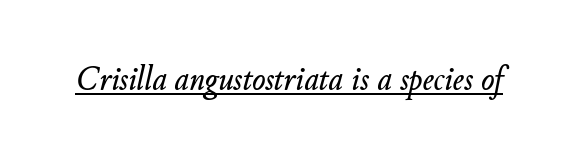
{"italic": "yes", "lean": "right", "slant_degrees": 11, "width": "normal", "stroke_contrast": "low", "x_height": "small", "monospaced": "no", "underline": "yes", "letter_spacing": "normal", "letter_spacing_em": 0.0, "glyph_px": 35}
